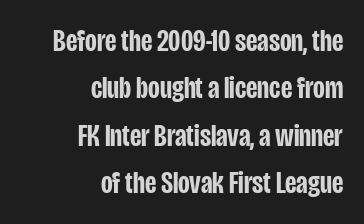
{"serif": "no", "italic": "no", "bold": "semi", "weight": "semibold", "width": "condensed", "stroke_contrast": "low", "x_height": "large", "monospaced": "no", "underline": "no", "align": "right", "line_spacing": "normal", "line_spacing_ratio": 1.48, "letter_spacing": "normal", "letter_spacing_em": 0.0, "glyph_px": 32}
